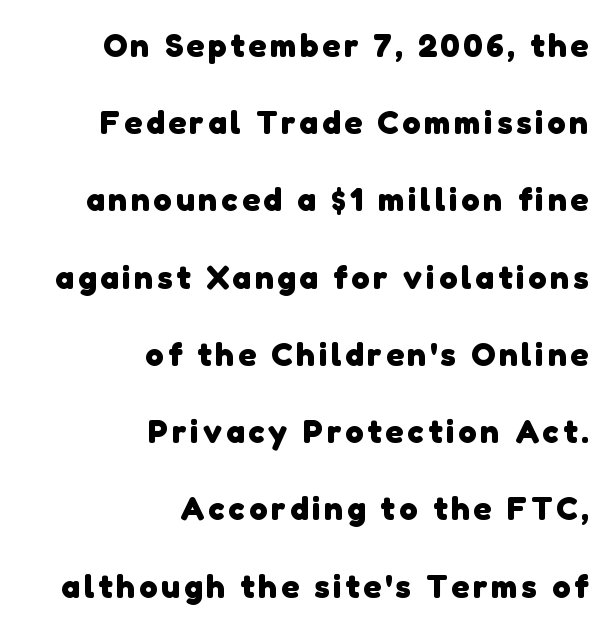
{"serif": "no", "bold": "yes", "weight": "heavy", "width": "normal", "stroke_contrast": "low", "x_height": "medium", "monospaced": "no", "underline": "no", "align": "right", "line_spacing": "loose", "line_spacing_ratio": 2.34, "glyph_px": 33}
